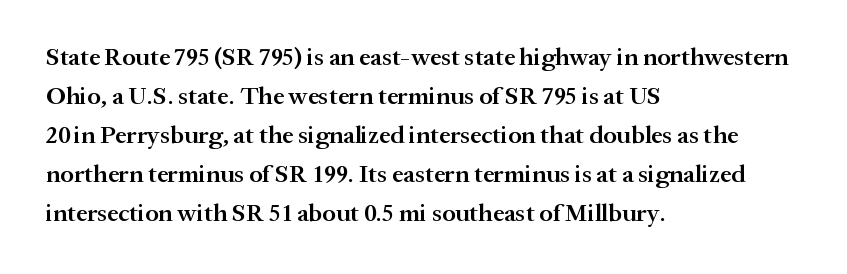
Nope, not italic — everything's standing straight. Semibold letterforms, between regular and bold. A typesetter would call this leading conventional body-copy spacing. Any mark beneath the type? The region is blank. The rendering anchors every line to the left-hand side. Letter spacing: default.
